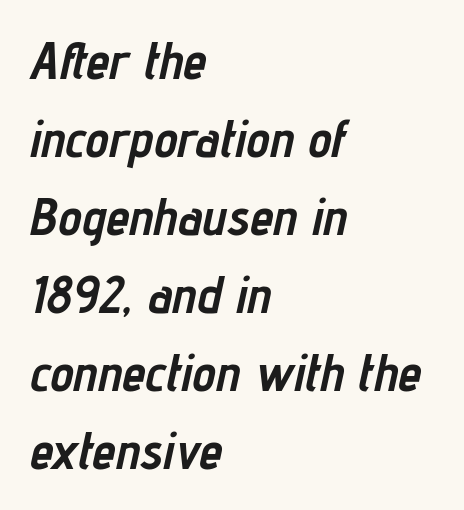
These lines keep a tight, regular rhythm from letter to letter. The rows are spaced the way most documents space them. A classic flush-left, rag-right setting is used for this passage. Varying glyph widths throughout — classic text-font behaviour. There's an unmistakable incline to the writing here. Weight check: bold — yes, fully.
